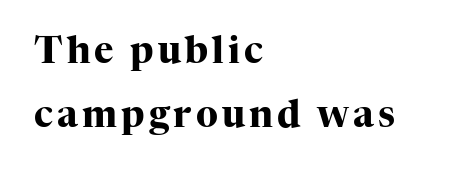
{"serif": "yes", "italic": "no", "bold": "yes", "weight": "heavy", "width": "normal", "stroke_contrast": "high", "x_height": "medium", "monospaced": "no", "underline": "no", "align": "left", "line_spacing_ratio": 1.72, "glyph_px": 37}
